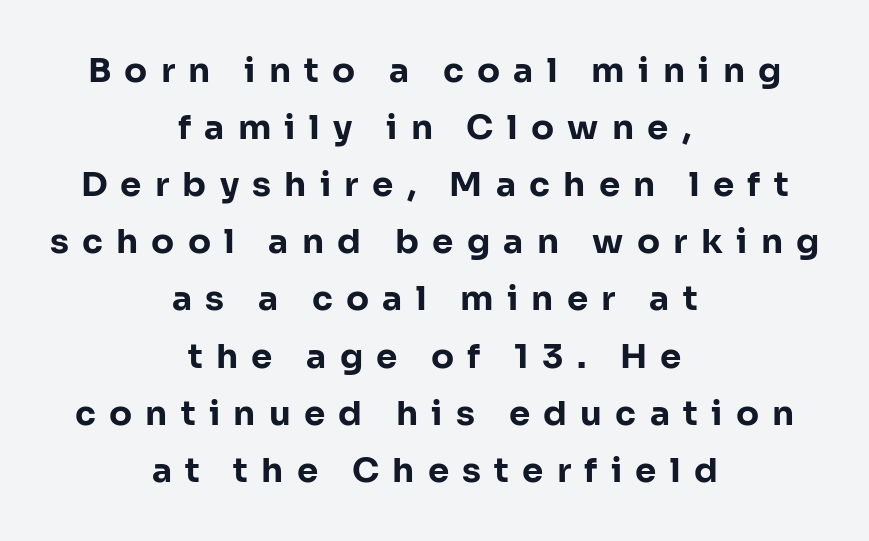
Q: Is the text bold? A: Yes.
Q: Is the text italic (slanted)? A: No, it is upright.
Q: Is the typeface a serif or a sans-serif typeface? A: Sans-serif.
Q: Is the text underlined? A: No.
Q: How is the paragraph aligned? A: Centered.
Q: Is the spacing between letters normal or unusually wide? A: Unusually wide.
Q: Is the spacing between lines tight, normal or loose? A: Normal.
Q: Width (condensed, normal, or wide)? A: Normal.
Q: Stroke contrast? A: Low.
Q: x-height? A: Medium.
Q: Monospaced? A: No.
